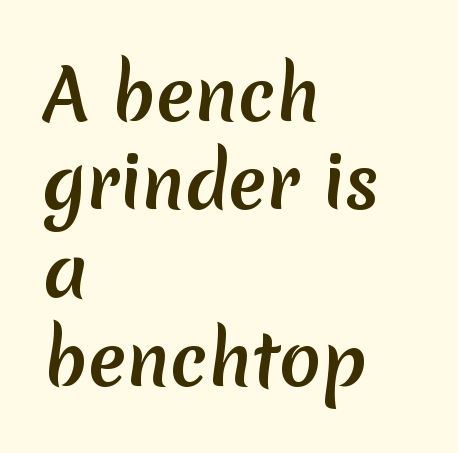
The image shows 70 px semibold sans-serif type; set left-aligned, normal line spacing (1.26x), normal letter spacing, not underlined; low stroke contrast and a medium x-height.
